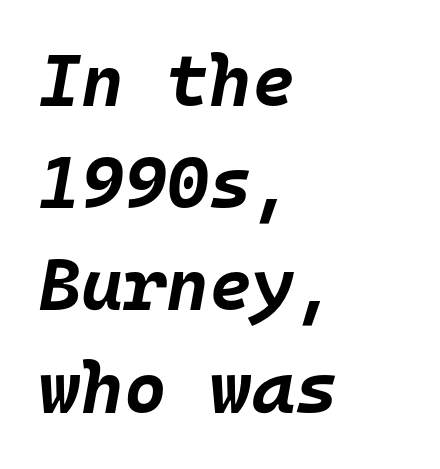
Compared with ordinary roman type, these characters are visibly tilted. The face used here is rendered with its standard letterfit. Underline: absent. Left-aligned paragraph, ragged on the right. One glance says typical: line gaps are just what's usual.
